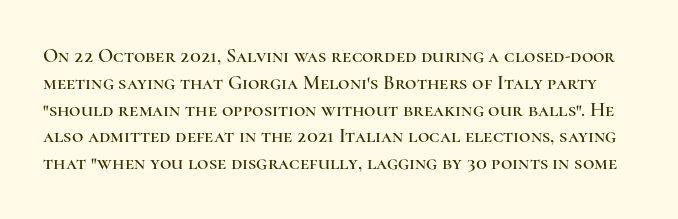
Q: Is the text italic (slanted)? A: No, it is upright.
Q: Is the text underlined? A: No.
Q: Is the spacing between letters normal or unusually wide? A: Normal.
Q: Is the spacing between lines tight, normal or loose? A: Normal.
